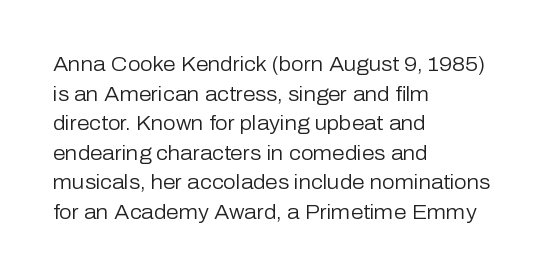
{"italic": "no", "bold": "no", "underline": "no", "align": "left", "line_spacing": "normal", "line_spacing_ratio": 1.48, "letter_spacing": "normal", "letter_spacing_em": 0.0, "glyph_px": 20}
